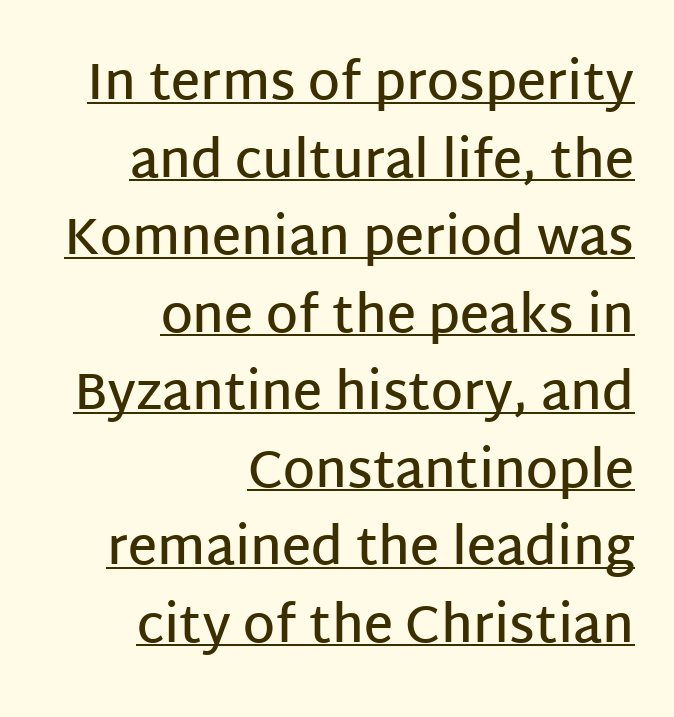
{"serif": "no", "italic": "no", "bold": "semi", "weight": "semibold", "width": "normal", "stroke_contrast": "low", "x_height": "large", "monospaced": "no", "underline": "yes", "align": "right", "line_spacing": "normal", "line_spacing_ratio": 1.52, "letter_spacing": "normal", "letter_spacing_em": 0.0, "glyph_px": 51}
